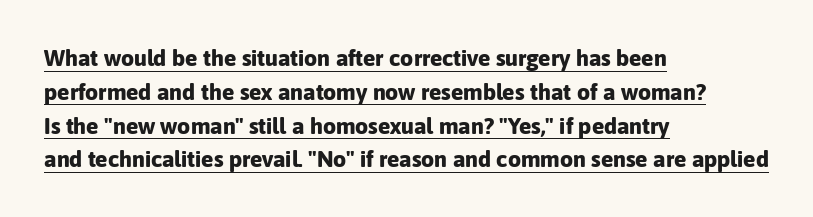
Q: Is the text bold? A: Yes.
Q: Is the text italic (slanted)? A: No, it is upright.
Q: Is the text underlined? A: Yes.
Q: How is the paragraph aligned? A: Left-aligned.
Q: Is the spacing between letters normal or unusually wide? A: Normal.
Q: Is the spacing between lines tight, normal or loose? A: Normal.
